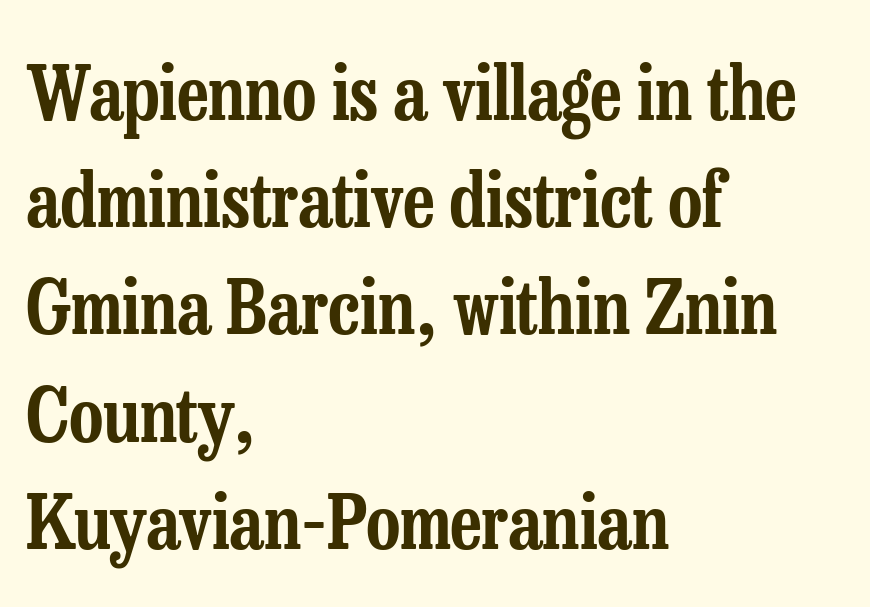
{"serif": "yes", "italic": "no", "width": "condensed", "stroke_contrast": "low", "x_height": "medium", "monospaced": "no", "underline": "no", "align": "left", "line_spacing": "normal", "line_spacing_ratio": 1.43, "letter_spacing": "normal", "letter_spacing_em": 0.0, "glyph_px": 75}
